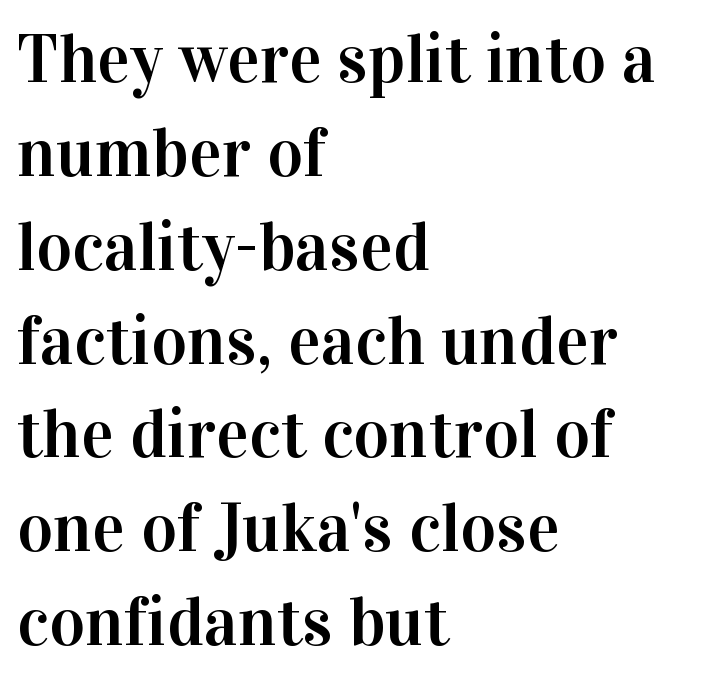
The image shows 69 px serif type, upright; set left-aligned, normal line spacing (1.36x), normal letter spacing, not underlined; high stroke contrast and a medium x-height.
